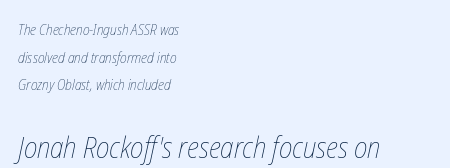
The image shows 30 px thin, condensed type; set left-aligned, line spacing 1.84x, normal letter spacing, not underlined; the second (bottom) block is 2.0x larger; low stroke contrast and a medium x-height.
